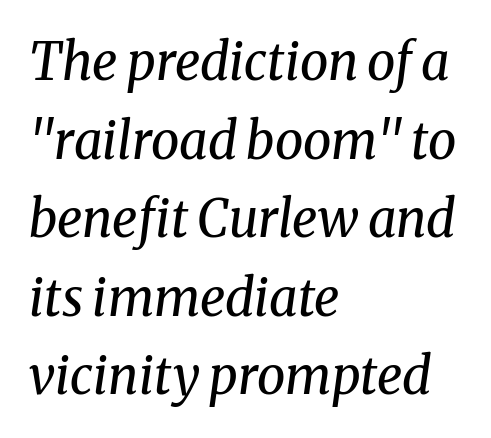
The image shows 51 px regular-weight serif type, italic (leaning right); set left-aligned, normal line spacing (1.54x), normal letter spacing, not underlined; medium stroke contrast and a medium x-height.
